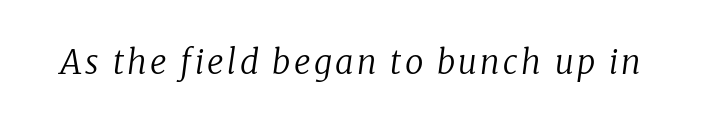
{"serif": "yes", "italic": "yes", "lean": "right", "slant_degrees": 8, "bold": "no", "weight": "regular", "width": "normal", "stroke_contrast": "low", "x_height": "medium", "monospaced": "no", "underline": "no", "glyph_px": 33}
